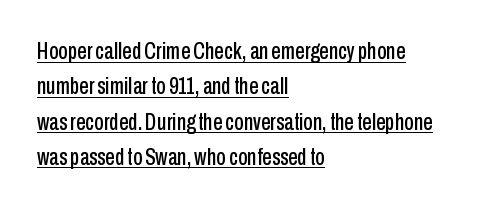
The image shows 24 px text type, upright; set left-aligned, normal line spacing (1.47x), normal letter spacing, underlined.
